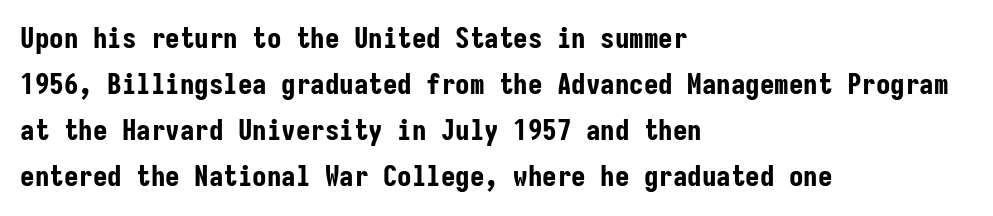
Q: Is the text bold? A: Yes.
Q: Is the text italic (slanted)? A: No, it is upright.
Q: Is the typeface a serif or a sans-serif typeface? A: Sans-serif.
Q: Is the text underlined? A: No.
Q: How is the paragraph aligned? A: Left-aligned.
Q: Is the spacing between letters normal or unusually wide? A: Normal.
Q: Is the spacing between lines tight, normal or loose? A: Normal.
Q: Width (condensed, normal, or wide)? A: Condensed.
Q: Stroke contrast? A: Low.
Q: x-height? A: Medium.
Q: Monospaced? A: Yes.
